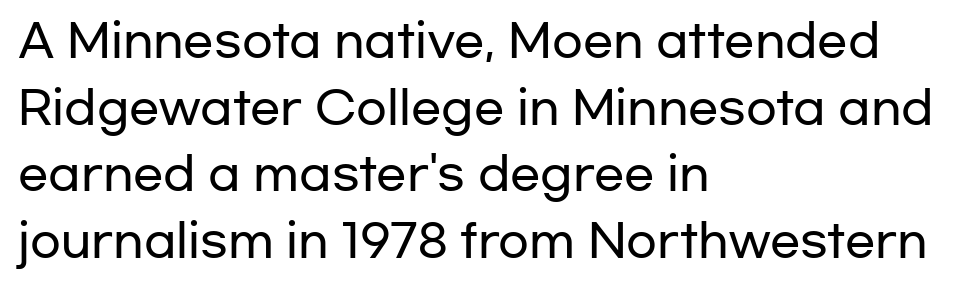
{"serif": "no", "italic": "no", "width": "wide", "stroke_contrast": "low", "x_height": "medium", "monospaced": "no", "underline": "no", "align": "left", "line_spacing": "normal", "line_spacing_ratio": 1.48, "letter_spacing": "normal", "letter_spacing_em": 0.0, "glyph_px": 45}
